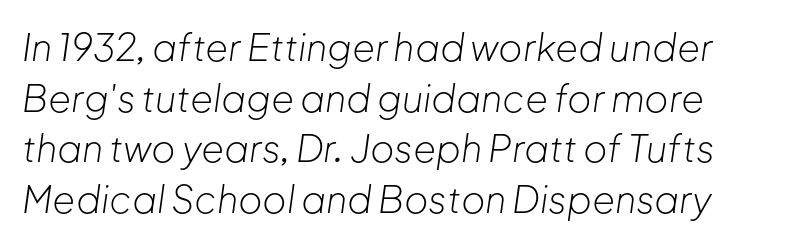
Q: Is the text bold? A: No.
Q: Is the text italic (slanted)? A: Yes, it leans right by about 8 degrees.
Q: Is the text underlined? A: No.
Q: Is the spacing between letters normal or unusually wide? A: Normal.
Q: Is the spacing between lines tight, normal or loose? A: Normal.
Q: Width (condensed, normal, or wide)? A: Normal.
Q: Stroke contrast? A: Low.
Q: x-height? A: Medium.
Q: Monospaced? A: No.
